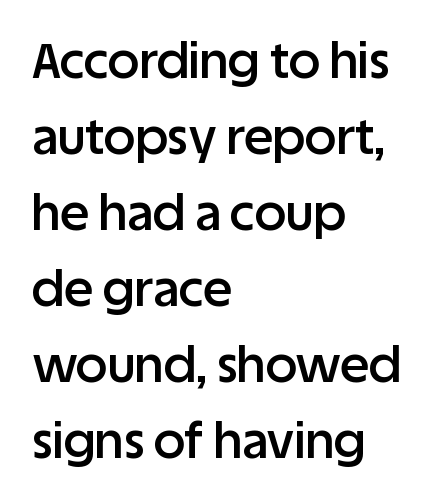
Q: Is the text bold? A: Semi-bold.
Q: Is the text italic (slanted)? A: No, it is upright.
Q: Is the typeface a serif or a sans-serif typeface? A: Sans-serif.
Q: Is the text underlined? A: No.
Q: How is the paragraph aligned? A: Left-aligned.
Q: Is the spacing between letters normal or unusually wide? A: Normal.
Q: Is the spacing between lines tight, normal or loose? A: Normal.
Q: Width (condensed, normal, or wide)? A: Normal.
Q: Stroke contrast? A: Low.
Q: x-height? A: Large.
Q: Monospaced? A: No.
